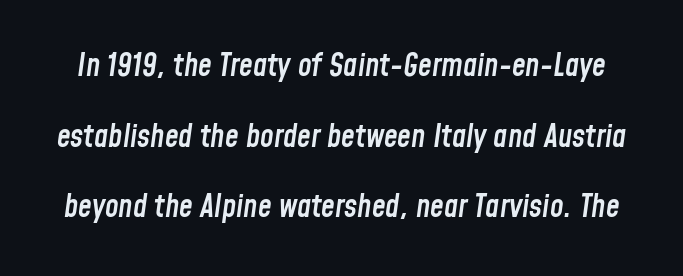
Q: Is the text bold? A: Semi-bold.
Q: Is the text italic (slanted)? A: Yes, it leans right by about 8 degrees.
Q: Is the text underlined? A: No.
Q: Is the spacing between letters normal or unusually wide? A: Normal.
Q: Is the spacing between lines tight, normal or loose? A: Loose.
Q: Width (condensed, normal, or wide)? A: Condensed.
Q: Stroke contrast? A: Low.
Q: x-height? A: Medium.
Q: Monospaced? A: No.
